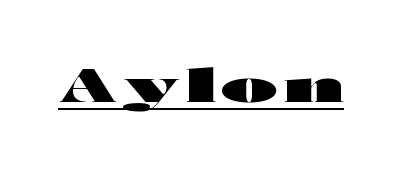
The image shows 46 px heavy, wide sans-serif type, upright; set underlined; high stroke contrast and a medium x-height.
